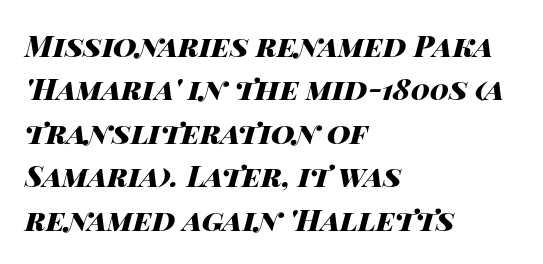
Q: Is the text bold? A: Yes.
Q: Is the text italic (slanted)? A: Yes, it leans right by about 14 degrees.
Q: Is the text underlined? A: No.
Q: How is the paragraph aligned? A: Left-aligned.
Q: Is the spacing between letters normal or unusually wide? A: Normal.
Q: Is the spacing between lines tight, normal or loose? A: Normal.
Q: Width (condensed, normal, or wide)? A: Wide.
Q: Stroke contrast? A: High.
Q: x-height? A: Large.
Q: Monospaced? A: No.
